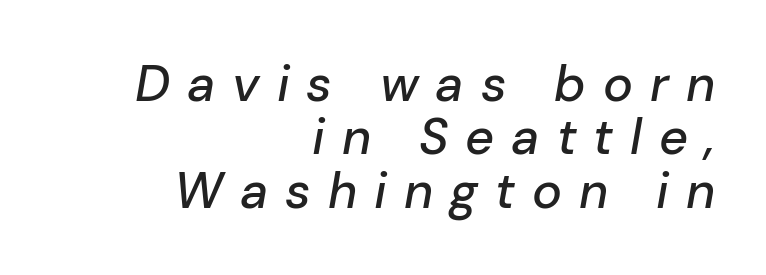
The image shows 50 px text type, italic (leaning right); set right-aligned, tight line spacing (1.07x), unusually wide letter spacing (+0.34 em), not underlined; low stroke contrast and a medium x-height.
